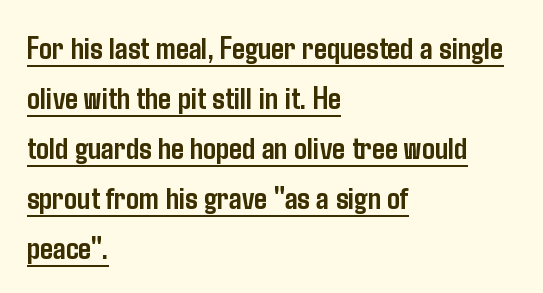
Quick note: interline space is typical. Caption: lettering with a line underneath. Does the lettering tilt? It doesn't — this is upright. Thick stems and heavy bowls — unmistakably bold. Each letter keeps its own natural width here, so spacing adapts to shape.
